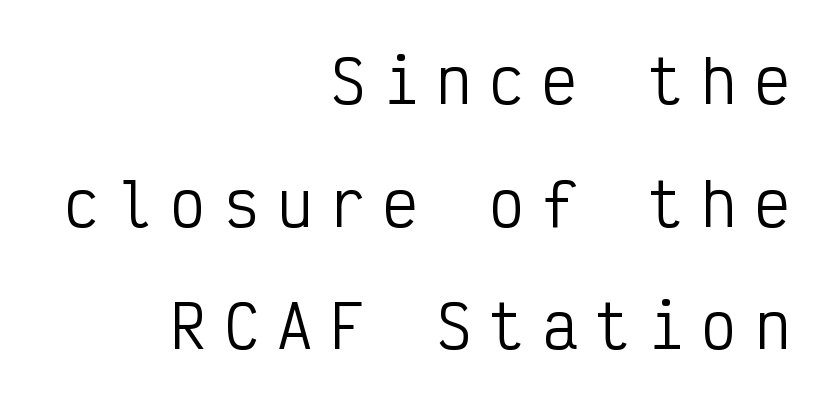
Compared with a flush-left layout, this one pins lines to the opposite, right side. No feet cap the strokes, marking this as sans-serif type. Just letters on the line, the space beneath them empty. The horizontal fit of the characters is loose and conspicuously gappy.
